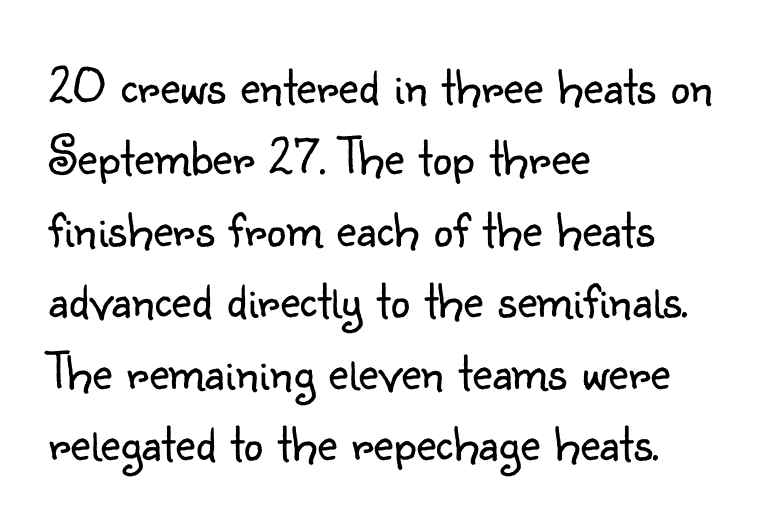
Unlike italic type, these characters show no tilt at all. Short and long lines alike share a common starting point at left. The gap between lines stays unmarked. Each letter keeps its own natural width here, so spacing adapts to shape.
